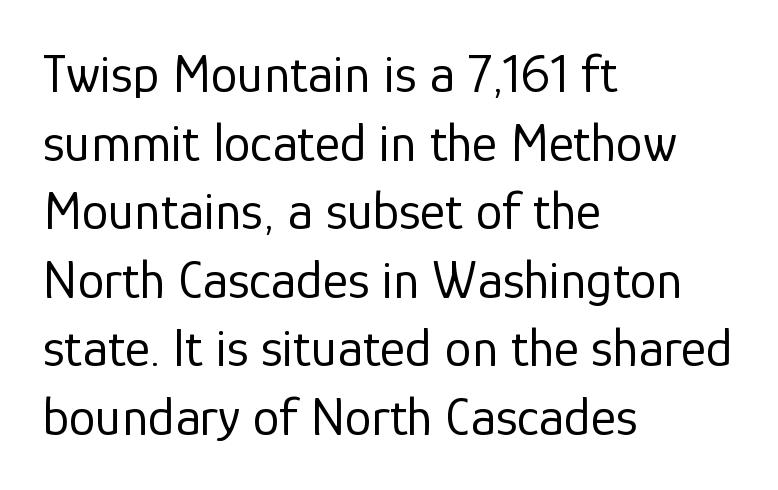
Heaviness? Minimal to ordinary, like unemphasized prose. Designer's note — italics off, roman on. Normally led — the rows are evenly, conventionally spaced. If you drew a ruler down the left edge, every line would touch it.
